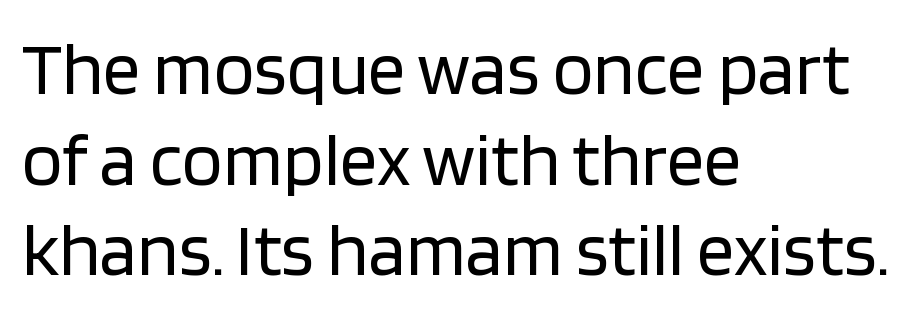
{"serif": "no", "italic": "no", "bold": "no", "weight": "regular", "width": "normal", "stroke_contrast": "low", "x_height": "large", "monospaced": "no", "underline": "no", "align": "left", "line_spacing_ratio": 1.21, "letter_spacing": "normal", "letter_spacing_em": 0.0, "glyph_px": 75}
